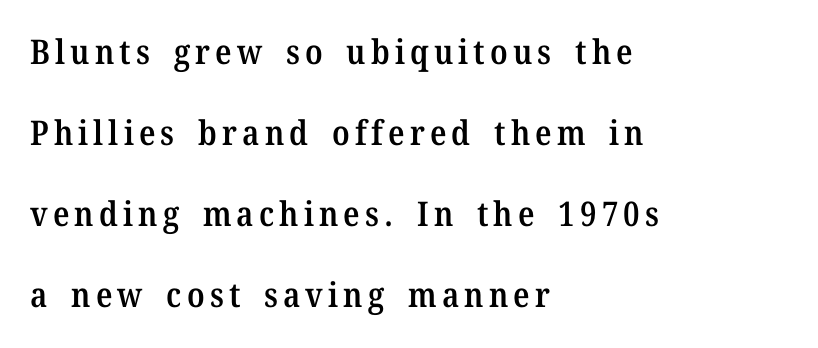
The image shows 34 px semibold serif type, upright; set left-aligned, loose line spacing (2.38x), not underlined; medium stroke contrast and a medium x-height.
